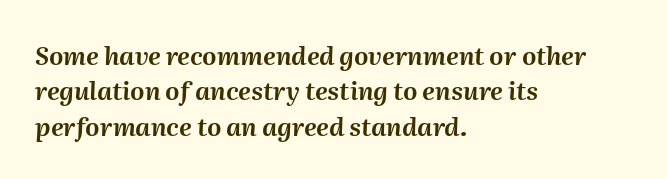
{"italic": "yes", "lean": "right", "slant_degrees": 2, "underline": "no", "align": "left", "line_spacing": "normal", "line_spacing_ratio": 1.42, "letter_spacing": "normal", "letter_spacing_em": 0.0, "glyph_px": 25}
